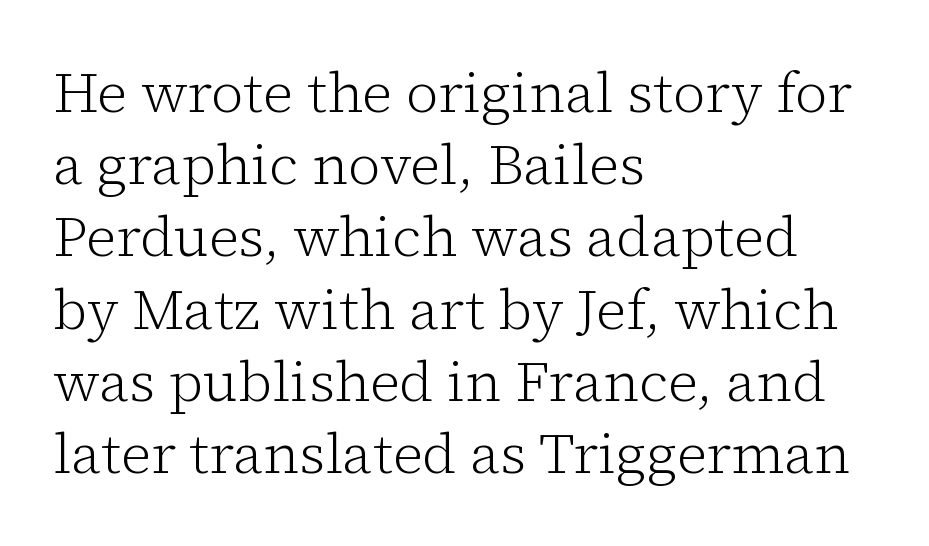
A typesetter would call this leading conventional body-copy spacing. Tracking here is standard; glyphs follow each other at the usual distance. The characters are drawn with everyday or finer stroke widths. Here the designer chose a conventional face with non-uniform glyph widths. Do the letters lean? They stand straight.
